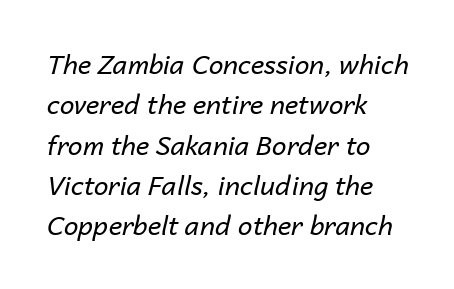
The image shows 26 px text type, italic (leaning right); set left-aligned, normal line spacing (1.55x), normal letter spacing, not underlined.
